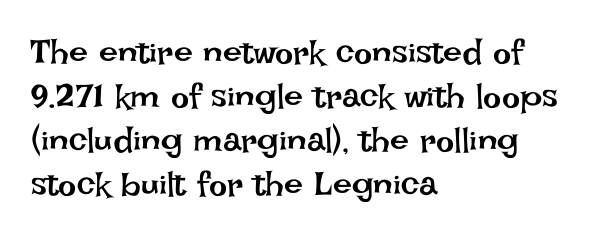
Line beginnings align vertically; line endings do not. Heft: none added — not bold. It's the straight-up-and-down kind of type. Compared with typical paragraphs, the rows here are spaced about the same.
